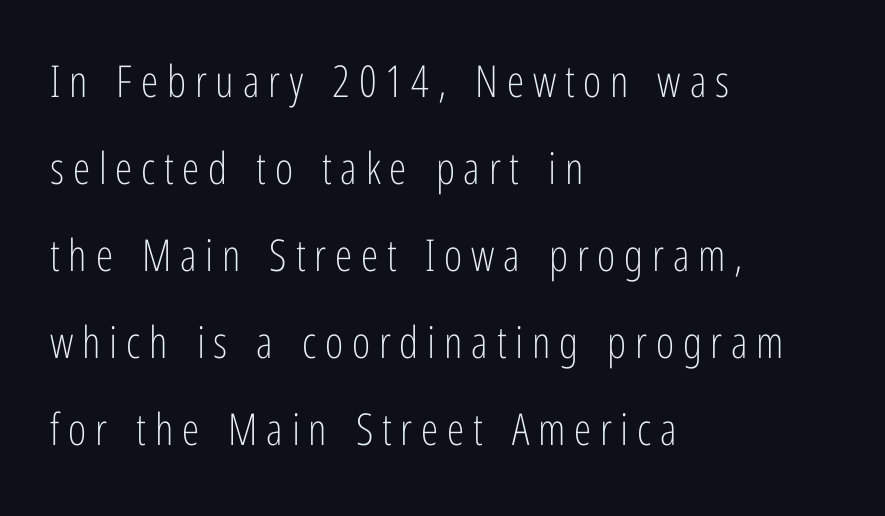
The image shows 44 px light, condensed sans-serif type, upright; set left-aligned, loose line spacing (1.98x), unusually wide letter spacing (+0.2 em), not underlined; low stroke contrast and a medium x-height.
